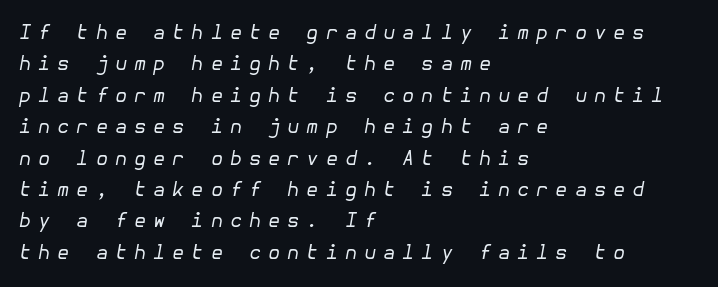
Each stroke keeps to a modest, everyday thickness or less. Vertical spacing — default. Only glyphs here, with clear space below each row. Each word looks stretched out because of the extra space between its letters. Would a proofreader flag this as italicized? Yes. The lines in this sample share a left origin and differ only in where they stop.
